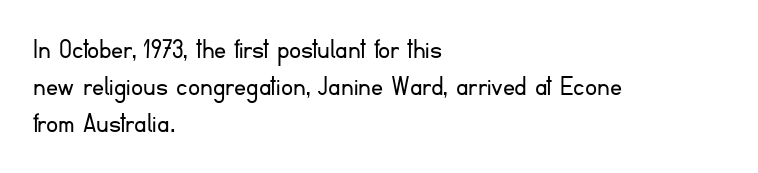
Q: Is the text bold? A: No.
Q: Is the text italic (slanted)? A: No, it is upright.
Q: Is the typeface a serif or a sans-serif typeface? A: Sans-serif.
Q: Is the text underlined? A: No.
Q: How is the paragraph aligned? A: Left-aligned.
Q: Is the spacing between letters normal or unusually wide? A: Normal.
Q: Width (condensed, normal, or wide)? A: Normal.
Q: Stroke contrast? A: Low.
Q: x-height? A: Small.
Q: Monospaced? A: No.
